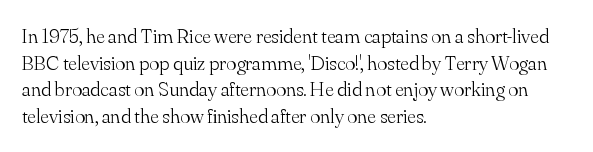
Summary of weight: not heavy and not bold. The vertical gap from one line to the next is medium. The type is set solid horizontally, with unmodified tracking. No italicization has been applied; the sample stays upright. The paragraph shown leans on its left margin. The gap between lines stays unmarked.
